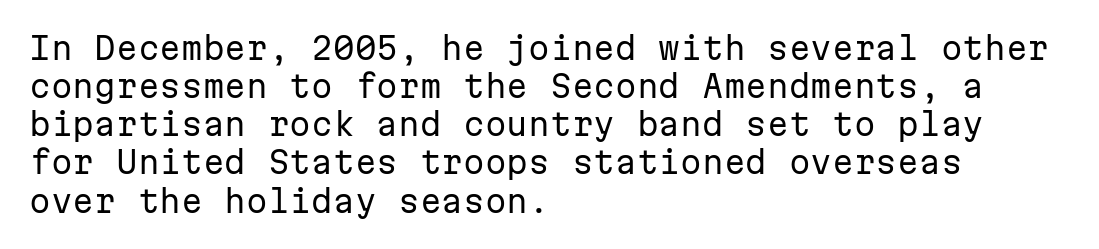
The image shows 31 px regular-weight sans-serif type, upright, monospaced; set left-aligned, line spacing 1.23x, normal letter spacing, not underlined; low stroke contrast and a medium x-height.
